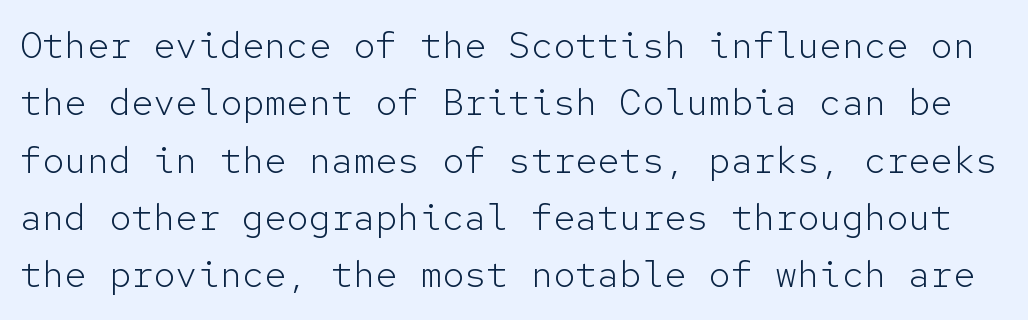
Q: Is the text bold? A: No.
Q: Is the text italic (slanted)? A: No, it is upright.
Q: Is the typeface a serif or a sans-serif typeface? A: Sans-serif.
Q: Is the text underlined? A: No.
Q: Is the spacing between letters normal or unusually wide? A: Normal.
Q: Is the spacing between lines tight, normal or loose? A: Normal.
Q: Width (condensed, normal, or wide)? A: Normal.
Q: Stroke contrast? A: Low.
Q: x-height? A: Medium.
Q: Monospaced? A: Yes.
